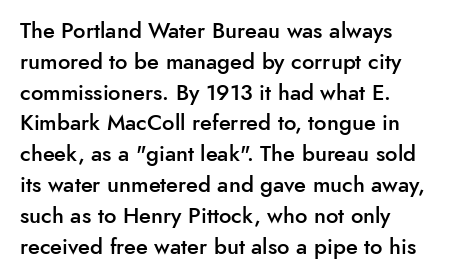
A typesetter would call this zero additional tracking. Decoration check: the copy has no underline. Set as a demibold, roughly 600 on the weight scale. The rendering uses a moderate line-height, typical for paragraphs.
